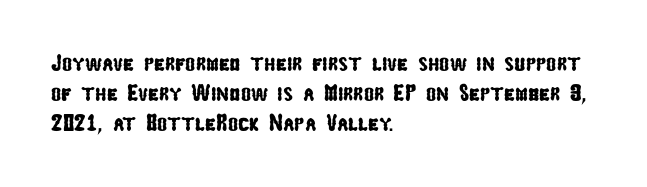
{"underline": "no", "align": "left", "line_spacing": "normal", "line_spacing_ratio": 1.25, "letter_spacing": "normal", "letter_spacing_em": 0.0, "glyph_px": 24}
